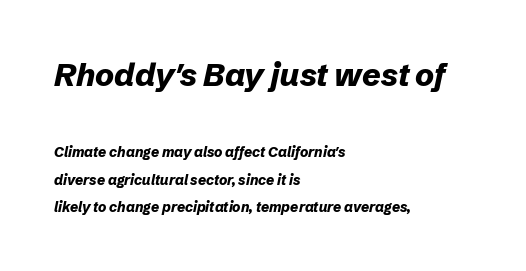
Q: Is the text bold? A: Yes.
Q: Is the text italic (slanted)? A: Yes, it leans right by about 12 degrees.
Q: Is the text underlined? A: No.
Q: How is the paragraph aligned? A: Left-aligned.
Q: Is the spacing between letters normal or unusually wide? A: Normal.
Q: Is the spacing between lines tight, normal or loose? A: Loose.
Q: Which block of text is set in a larger size, the first (top) or the second (bottom)? A: The first (top) one.
Q: Width (condensed, normal, or wide)? A: Normal.
Q: Stroke contrast? A: Low.
Q: x-height? A: Medium.
Q: Monospaced? A: No.
